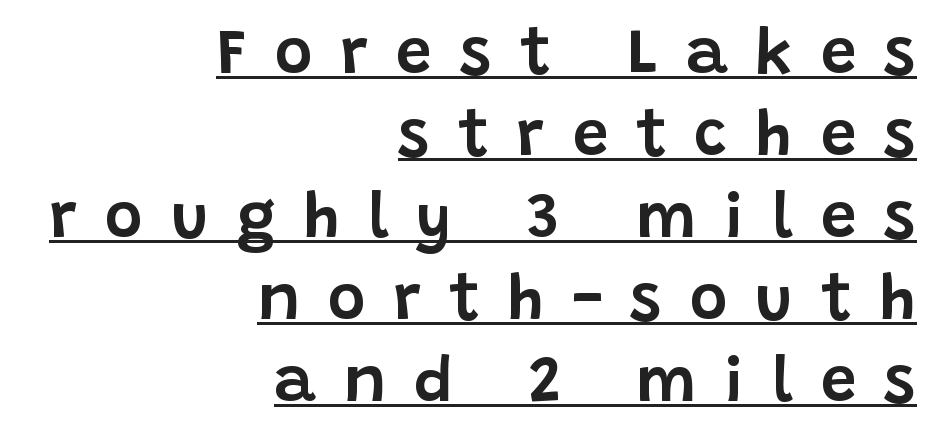
{"serif": "no", "italic": "no", "width": "normal", "stroke_contrast": "low", "x_height": "large", "monospaced": "no", "underline": "yes", "align": "right", "line_spacing": "normal", "line_spacing_ratio": 1.28, "letter_spacing": "wide", "letter_spacing_em": 0.44, "glyph_px": 64}
